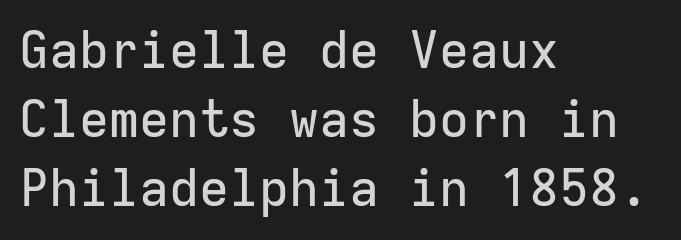
{"serif": "no", "italic": "no", "width": "normal", "stroke_contrast": "low", "x_height": "medium", "monospaced": "yes", "underline": "no", "align": "left", "line_spacing": "normal", "line_spacing_ratio": 1.38, "letter_spacing": "normal", "letter_spacing_em": 0.0, "glyph_px": 50}
